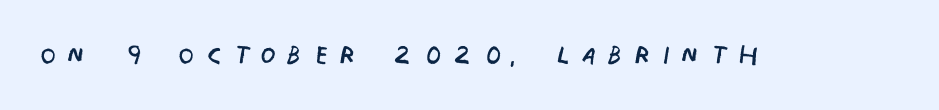
{"serif": "no", "bold": "no", "weight": "regular", "width": "condensed", "stroke_contrast": "low", "x_height": "large", "monospaced": "no", "underline": "no", "letter_spacing": "wide", "letter_spacing_em": 0.34, "glyph_px": 35}
